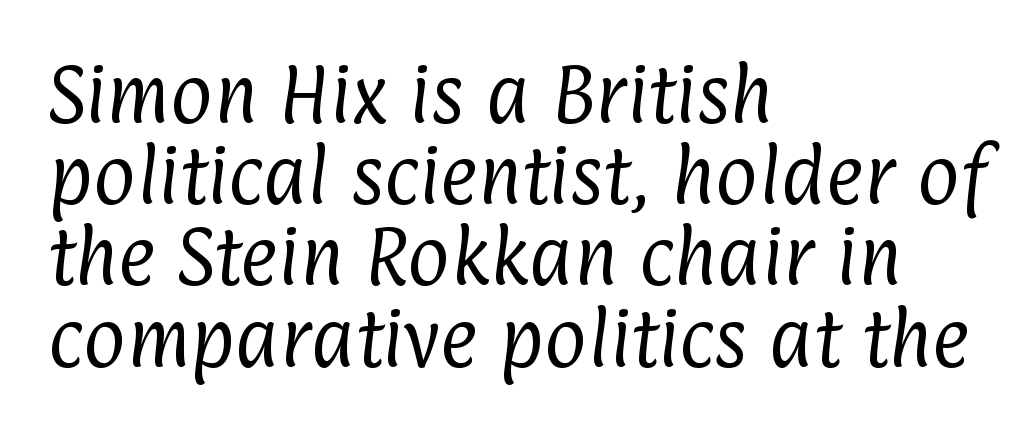
Does the leading feel generous? No, just average. Do the characters align in a grid? No, the font is proportional. Check under the words: just untouched page. Serif or sans? Sans — the stroke terminals are bare. Words appear dense and cohesive because spacing is normal. The lines in this sample share a left origin and differ only in where they stop.
